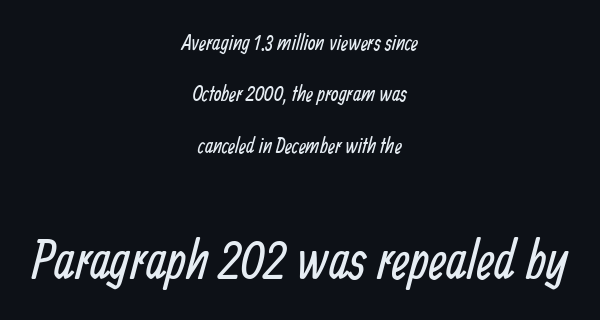
{"serif": "no", "bold": "no", "weight": "regular", "width": "condensed", "stroke_contrast": "low", "x_height": "medium", "monospaced": "no", "underline": "no", "align": "center", "line_spacing": "loose", "line_spacing_ratio": 2.33, "letter_spacing": "normal", "letter_spacing_em": 0.0, "larger_block": "second", "size_ratio": 2.5, "glyph_px": 55}
